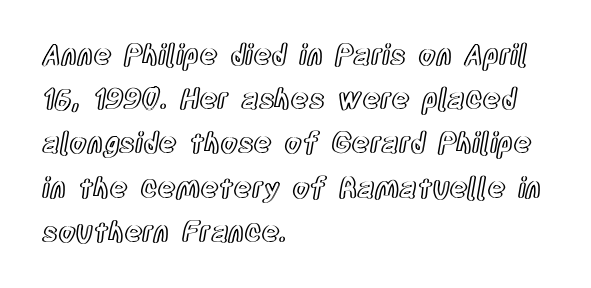
{"width": "condensed", "x_height": "large", "monospaced": "no", "underline": "no", "align": "left", "line_spacing": "normal", "line_spacing_ratio": 1.58, "letter_spacing": "normal", "letter_spacing_em": 0.0, "glyph_px": 28}
